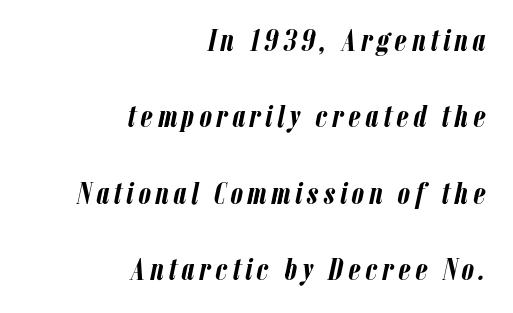
{"italic": "yes", "lean": "right", "slant_degrees": 12, "bold": "yes", "weight": "semibold", "width": "condensed", "stroke_contrast": "low", "x_height": "medium", "monospaced": "no", "underline": "no", "align": "right", "line_spacing": "loose", "line_spacing_ratio": 2.46, "glyph_px": 31}
